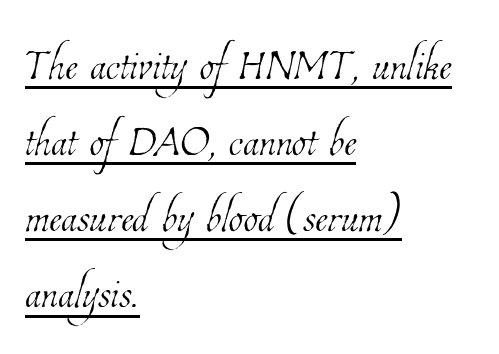
Q: Is the text bold? A: No.
Q: Is the text underlined? A: Yes.
Q: How is the paragraph aligned? A: Left-aligned.
Q: Is the spacing between letters normal or unusually wide? A: Normal.
Q: Is the spacing between lines tight, normal or loose? A: Normal.
Q: Width (condensed, normal, or wide)? A: Condensed.
Q: Stroke contrast? A: Low.
Q: x-height? A: Medium.
Q: Monospaced? A: No.
